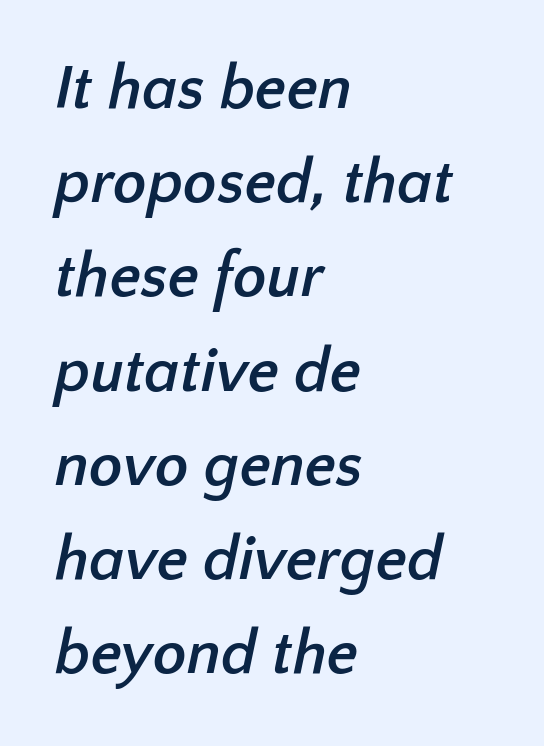
{"serif": "no", "bold": "yes", "weight": "semibold", "width": "normal", "stroke_contrast": "low", "x_height": "medium", "monospaced": "no", "underline": "no", "align": "left", "line_spacing": "normal", "line_spacing_ratio": 1.52, "letter_spacing": "normal", "letter_spacing_em": 0.0, "glyph_px": 62}
